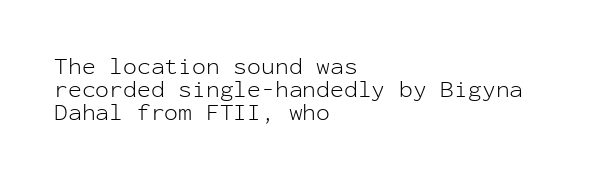
Q: Is the text bold? A: No.
Q: Is the text italic (slanted)? A: No, it is upright.
Q: Is the text underlined? A: No.
Q: How is the paragraph aligned? A: Left-aligned.
Q: Is the spacing between letters normal or unusually wide? A: Normal.
Q: Is the spacing between lines tight, normal or loose? A: Tight.
